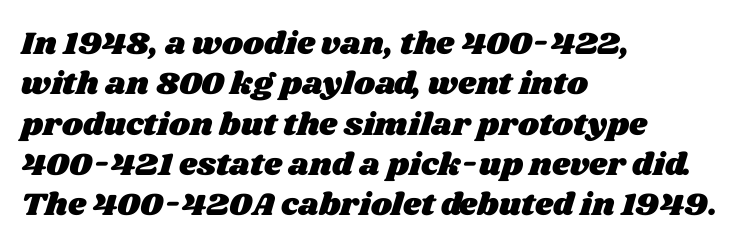
{"width": "wide", "stroke_contrast": "medium", "x_height": "large", "monospaced": "no", "underline": "no", "align": "left", "line_spacing": "normal", "line_spacing_ratio": 1.26, "letter_spacing": "normal", "letter_spacing_em": 0.0, "glyph_px": 32}
